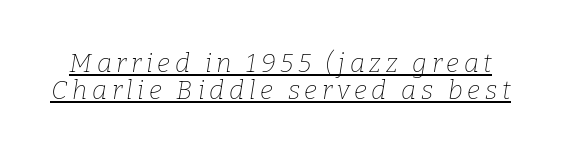
Q: Is the text bold? A: No.
Q: Is the text italic (slanted)? A: Yes, it leans right by about 9 degrees.
Q: Is the text underlined? A: Yes.
Q: Is the spacing between lines tight, normal or loose? A: Tight.
